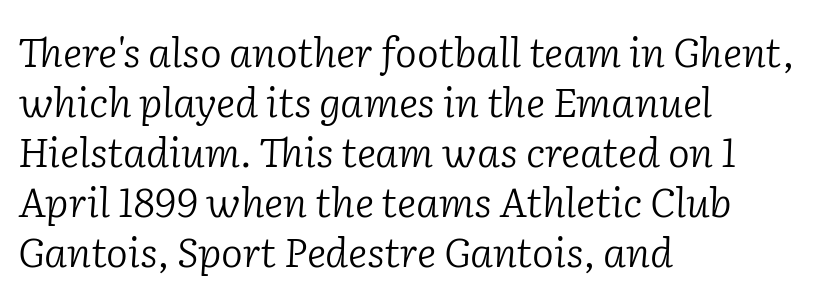
All the whitespace from short lines collects on the right. Looks like regular typesetting: each glyph gets only the width it needs. The text carries the slant typical of an italic or oblique font. Is the stroke heavy? The answer is a plain regular-or-lighter.
